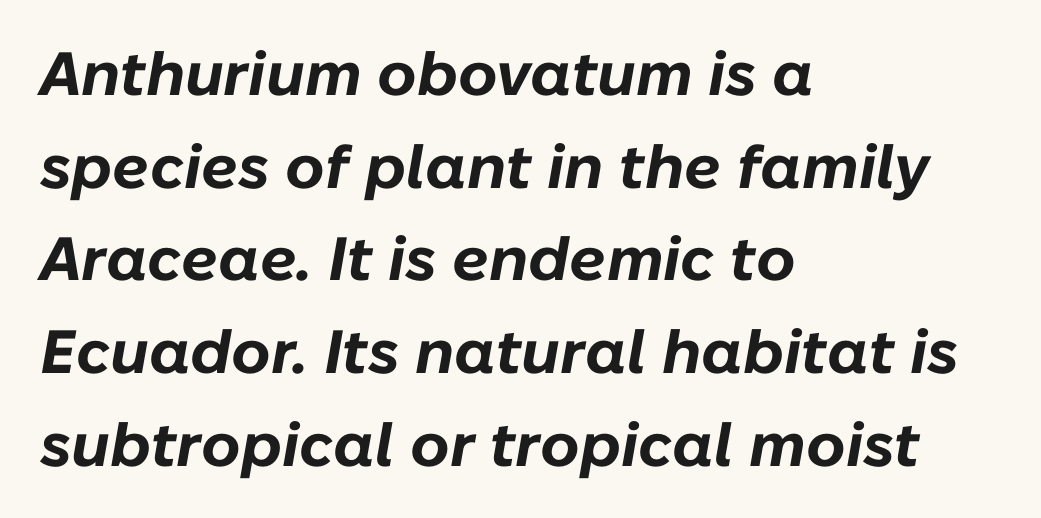
{"italic": "yes", "lean": "right", "slant_degrees": 10, "bold": "yes", "weight": "bold", "width": "normal", "stroke_contrast": "low", "x_height": "medium", "monospaced": "no", "underline": "no", "align": "left", "line_spacing": "normal", "line_spacing_ratio": 1.52, "letter_spacing": "normal", "letter_spacing_em": 0.0, "glyph_px": 61}
